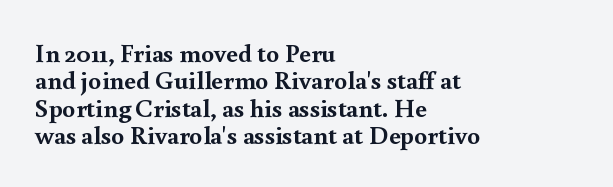
{"italic": "no", "bold": "yes", "underline": "no", "align": "left", "line_spacing": "tight", "line_spacing_ratio": 1.05, "letter_spacing": "normal", "letter_spacing_em": 0.0, "glyph_px": 26}
